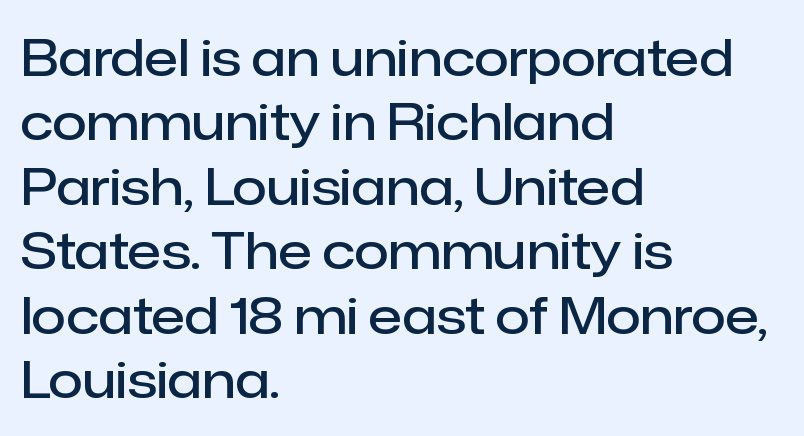
{"serif": "no", "italic": "no", "bold": "semi", "weight": "semibold", "width": "normal", "stroke_contrast": "low", "x_height": "medium", "monospaced": "no", "underline": "no", "align": "left", "line_spacing": "normal", "line_spacing_ratio": 1.29, "letter_spacing": "normal", "letter_spacing_em": 0.0, "glyph_px": 50}
